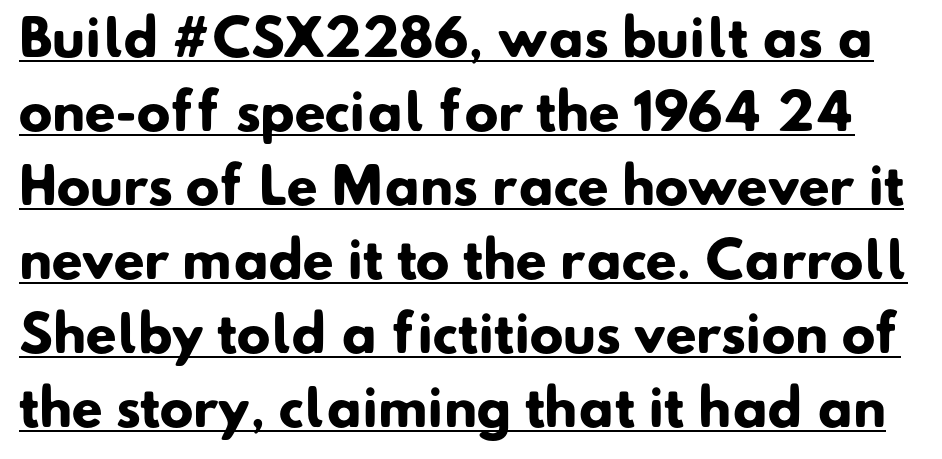
This rendering features underlined lettering. Honestly, the letter spacing is just normal — you wouldn't notice it. Typesetter's note: full bold, strokes at maximum text heaviness. A typesetter would call this proportional, since set widths differ per character. What's the leading like? Ordinary, nothing unusual. Examine the stroke ends and you'll find no serifs.
